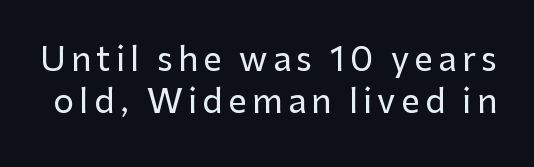
{"serif": "no", "italic": "no", "width": "normal", "stroke_contrast": "low", "x_height": "medium", "monospaced": "no", "underline": "no", "line_spacing": "normal", "line_spacing_ratio": 1.27, "glyph_px": 33}
